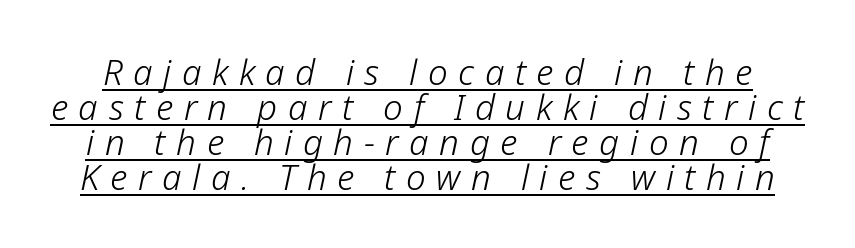
{"italic": "yes", "lean": "right", "slant_degrees": 12, "bold": "no", "weight": "light", "width": "normal", "stroke_contrast": "low", "x_height": "medium", "monospaced": "no", "underline": "yes", "line_spacing": "tight", "line_spacing_ratio": 1.0, "letter_spacing": "wide", "letter_spacing_em": 0.3, "glyph_px": 35}
